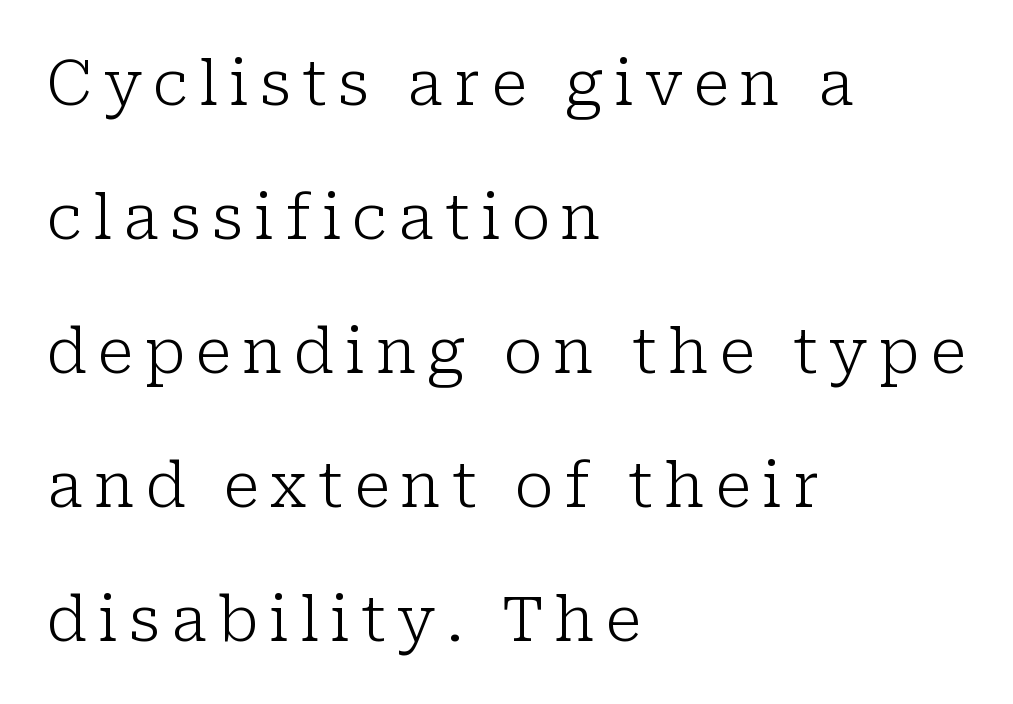
Unbolded letterforms with no extra heft. The paragraph shown leans on its left margin. Notice how the stems are strictly vertical — no italics here. A serif font was chosen for this passage. Anything drawn beneath the words? Only blank space. Each letter keeps its own natural width here, so spacing adapts to shape.
